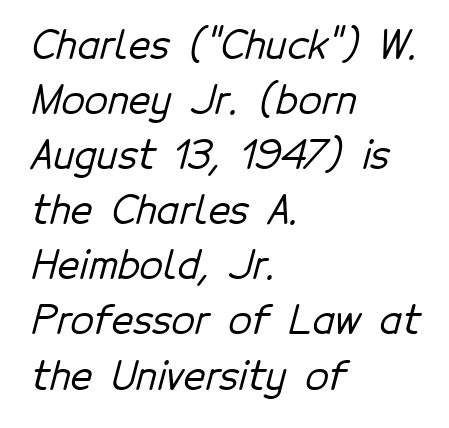
{"serif": "no", "width": "normal", "stroke_contrast": "low", "x_height": "medium", "monospaced": "no", "underline": "no", "align": "left", "line_spacing": "normal", "line_spacing_ratio": 1.45, "letter_spacing": "normal", "letter_spacing_em": 0.0, "glyph_px": 38}
